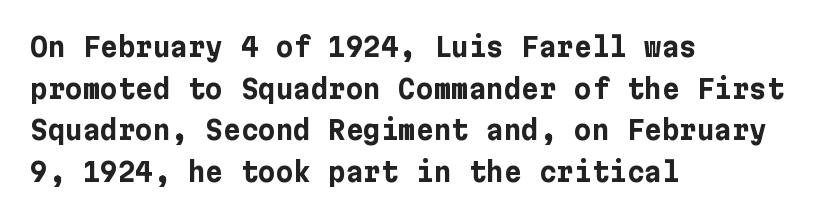
{"italic": "no", "bold": "yes", "underline": "no", "align": "left", "line_spacing": "normal", "line_spacing_ratio": 1.54, "letter_spacing": "normal", "letter_spacing_em": 0.0, "glyph_px": 27}
